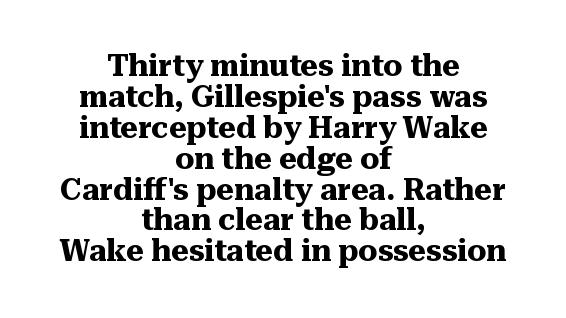
{"serif": "yes", "italic": "no", "bold": "yes", "weight": "heavy", "width": "normal", "stroke_contrast": "medium", "x_height": "medium", "monospaced": "no", "underline": "no", "align": "center", "line_spacing": "tight", "line_spacing_ratio": 1.03, "letter_spacing": "normal", "letter_spacing_em": 0.0, "glyph_px": 30}
